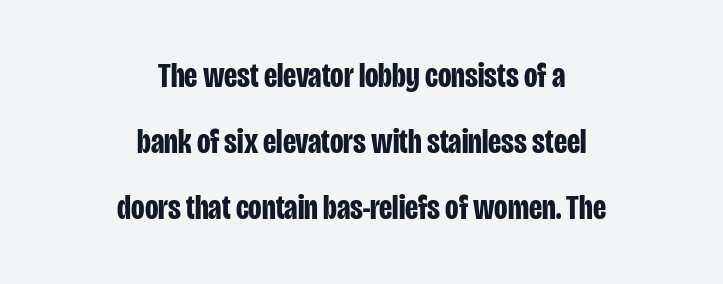
A full-strength bold gives these letters their thick strokes. A typesetter would call this proportional, since set widths differ per character. The typeface chosen for these lines omits serifs. The passage is arranged like a title page — every line centered. The specimen omits any rule beneath the text block's lines.
